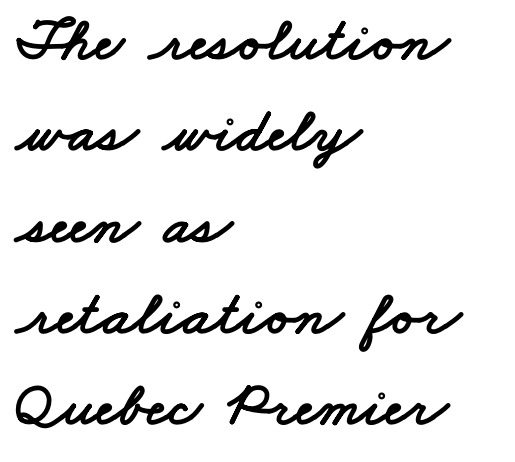
Does the type have serifs? No, each stem ends abruptly. Letters rest on an invisible, unmarked baseline. Is the block centered? No — it sits flush against the left margin. Nothing unusual about the tracking: characters are spaced as the font intends. Proportional: the letters do not fall into vertical columns.
